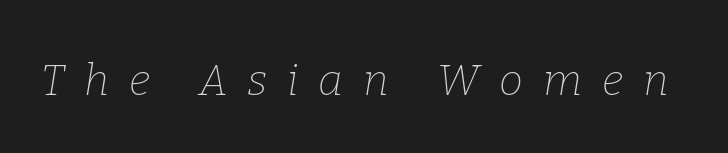
Does the type have serifs? Yes, each stem ends in a small foot. The glyphs look as if they've been sheared to an angle. Weight class: somewhere from thin through regular. Unmarked baselines from the first word to the last. Proportional: the letters do not fall into vertical columns.
